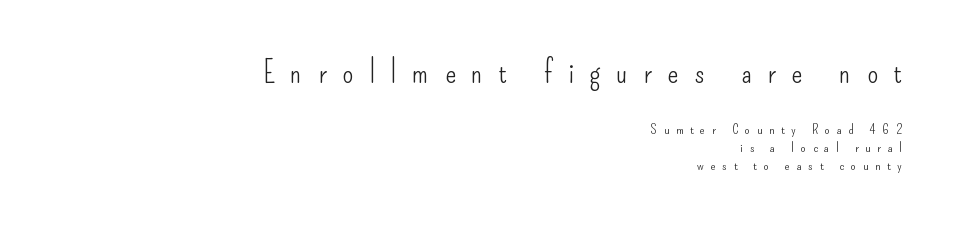
Q: Is the text bold? A: No.
Q: Is the text italic (slanted)? A: No, it is upright.
Q: Is the typeface a serif or a sans-serif typeface? A: Sans-serif.
Q: Is the text underlined? A: No.
Q: How is the paragraph aligned? A: Right-aligned.
Q: Is the spacing between letters normal or unusually wide? A: Unusually wide.
Q: Is the spacing between lines tight, normal or loose? A: Normal.
Q: Which block of text is set in a larger size, the first (top) or the second (bottom)? A: The first (top) one.
Q: Width (condensed, normal, or wide)? A: Condensed.
Q: Stroke contrast? A: Low.
Q: x-height? A: Small.
Q: Monospaced? A: No.
